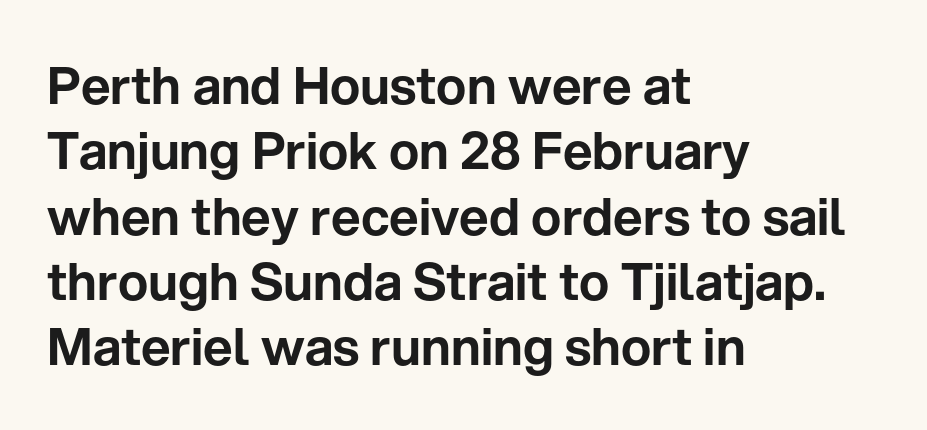
This sample is left-justified, so line endings fall wherever the words run out. The area under the type is left untouched. The glyphs in this specimen are sans serif. Is there much room between lines? A standard amount, neither cramped nor airy. In terms of posture, this sample is upright. Between one letter and the next there's only the usual sliver of space.
